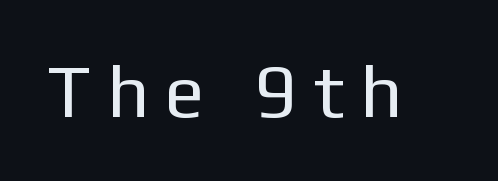
Q: Is the text bold? A: No.
Q: Is the text italic (slanted)? A: No, it is upright.
Q: Is the typeface a serif or a sans-serif typeface? A: Sans-serif.
Q: Is the text underlined? A: No.
Q: Is the spacing between letters normal or unusually wide? A: Unusually wide.
Q: Width (condensed, normal, or wide)? A: Normal.
Q: Stroke contrast? A: Low.
Q: x-height? A: Medium.
Q: Monospaced? A: No.
